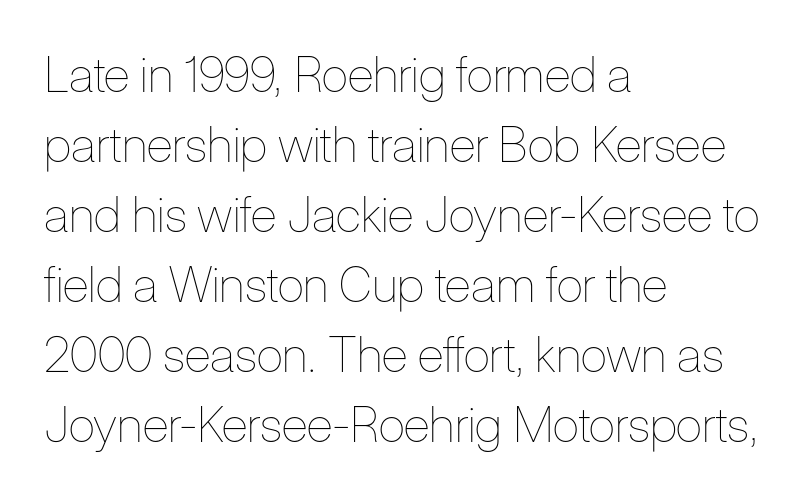
Q: Is the text bold? A: No.
Q: Is the text italic (slanted)? A: No, it is upright.
Q: Is the text underlined? A: No.
Q: How is the paragraph aligned? A: Left-aligned.
Q: Is the spacing between letters normal or unusually wide? A: Normal.
Q: Is the spacing between lines tight, normal or loose? A: Normal.
Q: Width (condensed, normal, or wide)? A: Condensed.
Q: Stroke contrast? A: Low.
Q: x-height? A: Medium.
Q: Monospaced? A: No.
